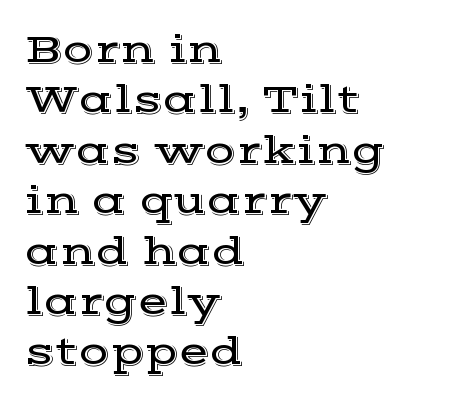
Q: Is the text italic (slanted)? A: No, it is upright.
Q: Is the typeface a serif or a sans-serif typeface? A: Serif.
Q: Is the text underlined? A: No.
Q: How is the paragraph aligned? A: Left-aligned.
Q: Is the spacing between letters normal or unusually wide? A: Normal.
Q: Is the spacing between lines tight, normal or loose? A: Normal.
Q: Width (condensed, normal, or wide)? A: Wide.
Q: x-height? A: Medium.
Q: Monospaced? A: No.
